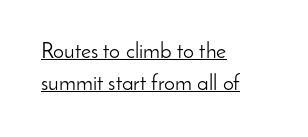
Regarding leading, the lines here are spaced in the standard way. Inter-character spacing is left at the font's built-in metrics. The rendered words wear a rule along their underside. Weight: not bold — regular or lighter.
